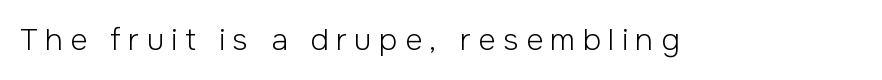
Q: Is the text bold? A: No.
Q: Is the text italic (slanted)? A: No, it is upright.
Q: Is the typeface a serif or a sans-serif typeface? A: Sans-serif.
Q: Is the text underlined? A: No.
Q: Is the spacing between letters normal or unusually wide? A: Unusually wide.
Q: Width (condensed, normal, or wide)? A: Normal.
Q: Stroke contrast? A: Low.
Q: x-height? A: Medium.
Q: Monospaced? A: No.
